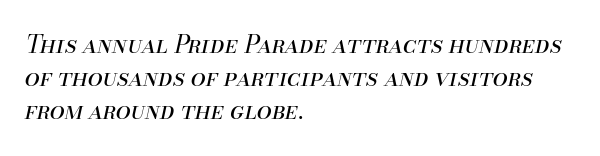
The image shows 24 px text type, italic (leaning right); set left-aligned, normal line spacing (1.38x), normal letter spacing, not underlined.
